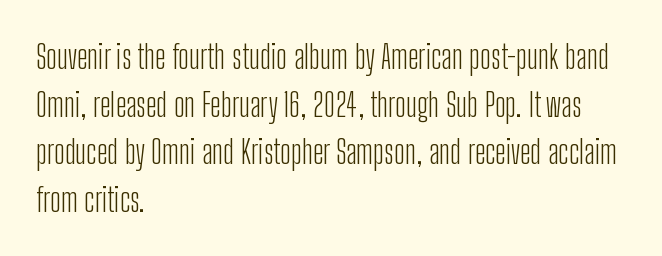
{"serif": "no", "italic": "no", "bold": "no", "weight": "light", "width": "condensed", "stroke_contrast": "low", "x_height": "medium", "monospaced": "no", "underline": "no", "align": "left", "line_spacing": "normal", "line_spacing_ratio": 1.44, "letter_spacing": "normal", "letter_spacing_em": 0.0, "glyph_px": 33}
